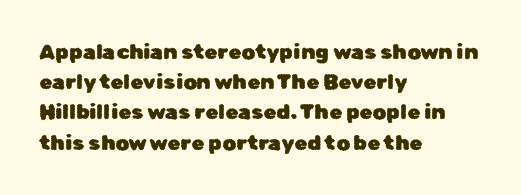
The lines sit at an ordinary, default distance from one another. In terms of posture, this sample is upright. What stands out about the letter spacing? Nothing — it is the standard amount. Leftover space on each line is placed entirely after the last word. Check the space under the baseline: it is left empty.
